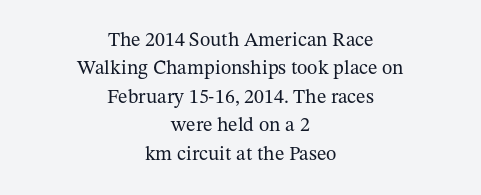
This sample is center-justified, so both line endings float freely. Unbolded letterforms with no extra heft. The specimen omits any rule beneath the text block's lines. Nothing unusual about the tracking: characters are spaced as the font intends. If you drew a line through each stem, it would be perfectly vertical.
